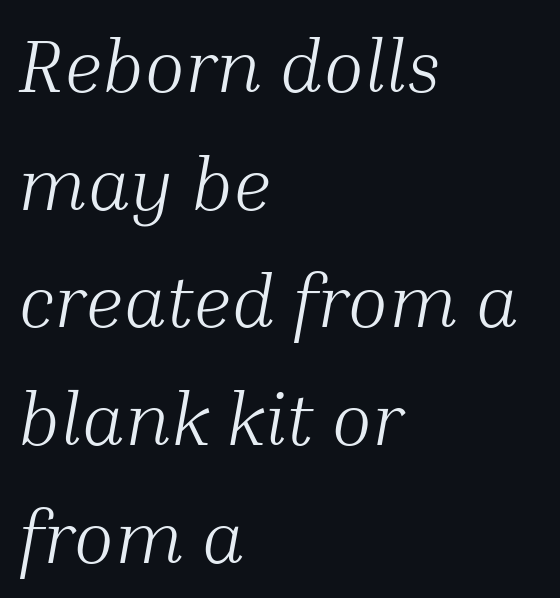
{"serif": "yes", "italic": "yes", "lean": "right", "slant_degrees": 10, "bold": "no", "weight": "light", "width": "normal", "stroke_contrast": "medium", "x_height": "medium", "monospaced": "no", "underline": "no", "align": "left", "line_spacing": "normal", "line_spacing_ratio": 1.57, "letter_spacing": "normal", "letter_spacing_em": 0.0, "glyph_px": 75}
